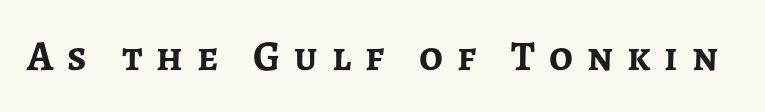
{"serif": "no", "italic": "no", "bold": "yes", "weight": "semibold", "width": "normal", "stroke_contrast": "low", "x_height": "medium", "monospaced": "no", "underline": "no", "letter_spacing": "wide", "letter_spacing_em": 0.33, "glyph_px": 42}
